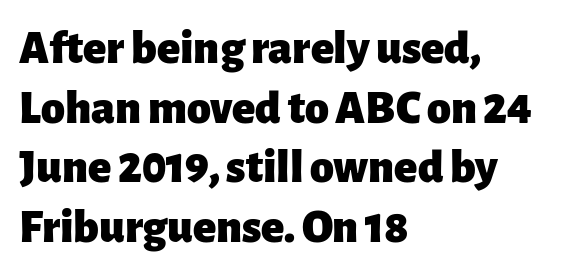
In terms of letterform style, serifs are entirely absent. The axis of the letterforms is exactly vertical. Weight: bold. This sample uses plain, unmodified letter spacing. Rule under the text: the space is simply empty. Notice how the passage keeps a crisp vertical edge on the left only.
